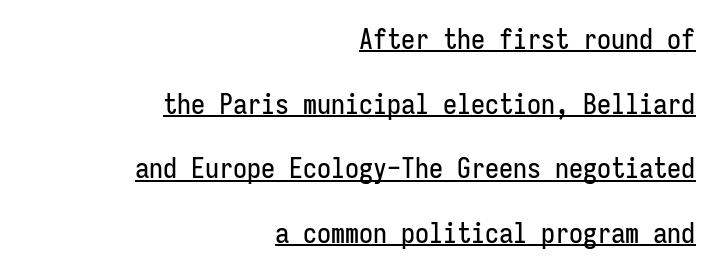
Posture: upright roman. Each letter, wide or thin by design, is forced into the same width here. You can see a thin bar hugging the bottom of the glyphs. The rendering shows plain stroke endings on the letterforms — a sans-serif design.
